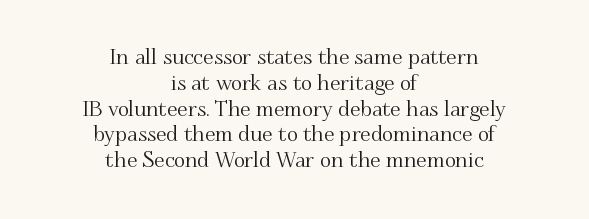
Where is the straight margin? There isn't one; the lines are centered. The rendering keeps characters at their native spacing. Style check: upright. Type without underlining.
